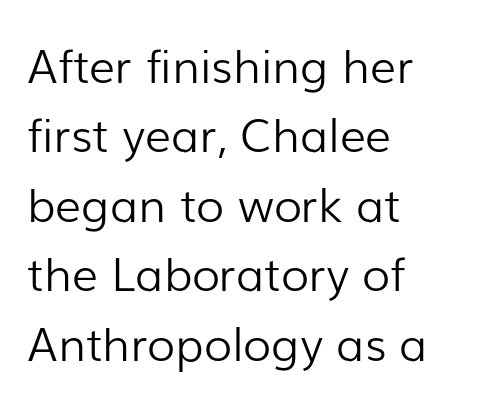
Typographically, this falls in the sans-serif category. Interline gaps are of average width in this sample. Do the characters align in a grid? No, the font is proportional. Tracking here is standard; glyphs follow each other at the usual distance. Rule under the text: the space is simply empty.
